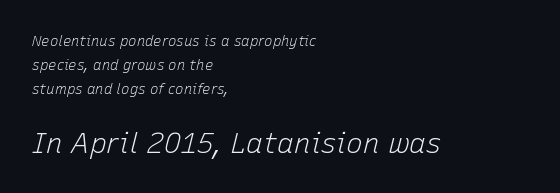
The following chunk of copy outweighs the initial chunk in type size. Heaviness? Minimal to ordinary, like unemphasized prose. The horizontal fit of the characters is conventional and even. Horizontally, the lines are justified to the leading edge only.
